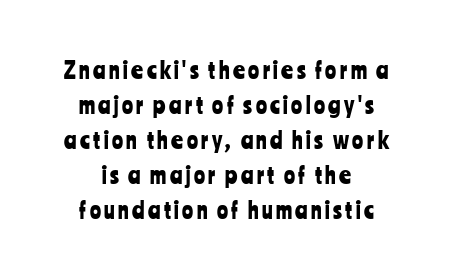
Q: Is the text italic (slanted)? A: No, it is upright.
Q: Is the text underlined? A: No.
Q: Is the spacing between lines tight, normal or loose? A: Normal.
